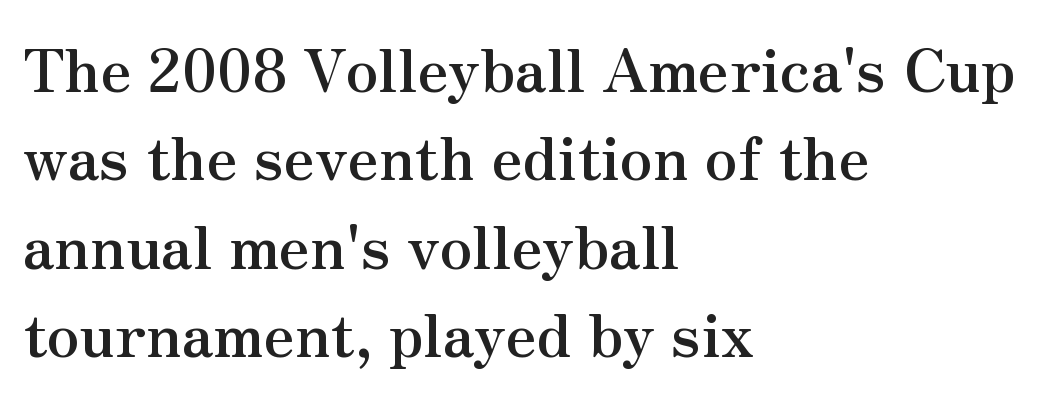
The image shows 59 px semibold serif type, upright; set left-aligned, normal line spacing (1.5x), normal letter spacing, not underlined; medium stroke contrast and a small x-height.
